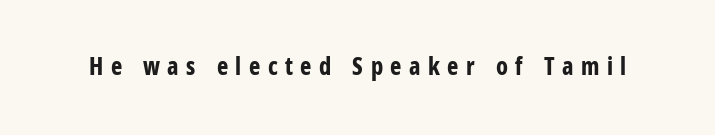
Nobody drew a line under any word here. Weight check: bold — yes, fully. A typesetter would mark this as roman, not italic. The horizontal fit of the characters is loose and conspicuously gappy.
